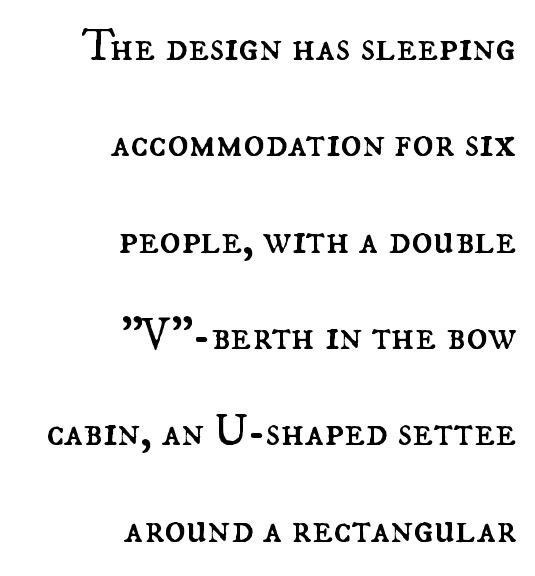
The image shows 44 px regular-weight type, upright; set right-aligned, loose line spacing (2.19x), normal letter spacing, not underlined; medium stroke contrast and a small x-height.
